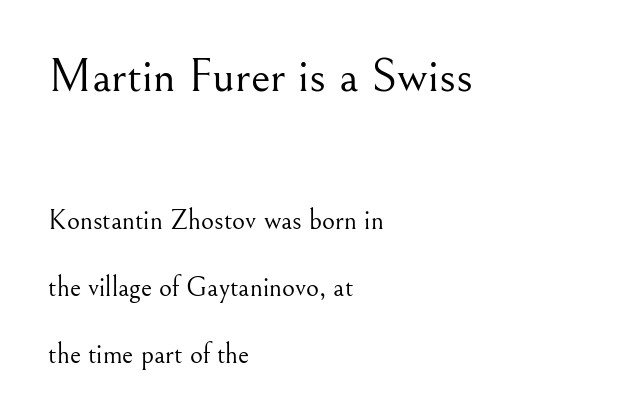
The weight would be labelled regular, book, light, or lighter still. The letters stand upright; this is a roman face. The upper block of text is set noticeably larger than the block beneath it. The words here are not underlined. Every row of glyphs begins at an identical x-position on the left.
